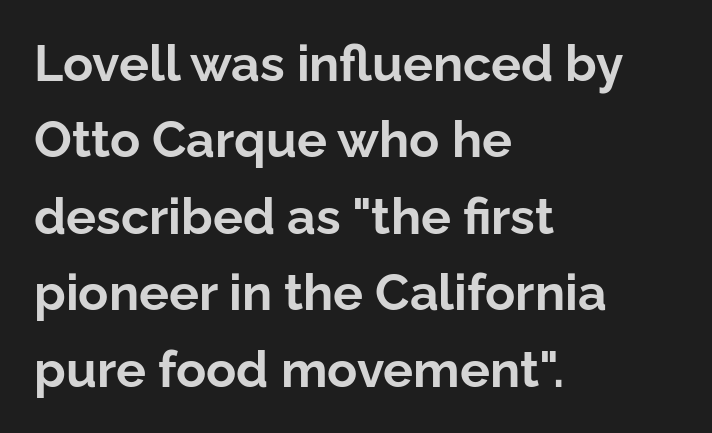
{"serif": "no", "italic": "no", "bold": "yes", "weight": "bold", "width": "normal", "stroke_contrast": "low", "x_height": "medium", "monospaced": "no", "underline": "no", "align": "left", "line_spacing": "normal", "line_spacing_ratio": 1.53, "letter_spacing": "normal", "letter_spacing_em": 0.0, "glyph_px": 50}
